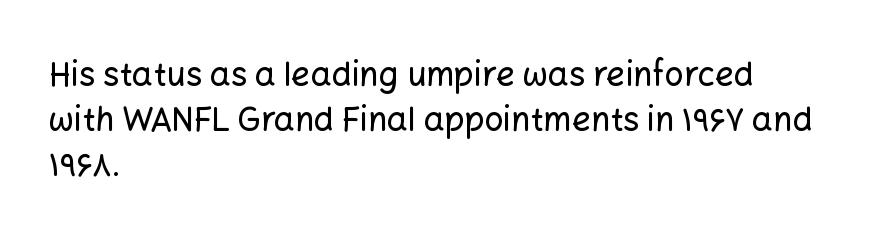
{"serif": "no", "italic": "no", "width": "normal", "stroke_contrast": "low", "x_height": "medium", "monospaced": "no", "underline": "no", "align": "left", "line_spacing": "normal", "line_spacing_ratio": 1.37, "letter_spacing": "normal", "letter_spacing_em": 0.0, "glyph_px": 33}
